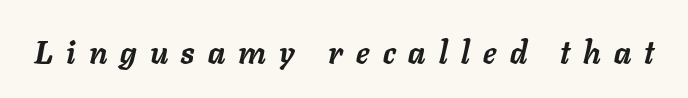
Q: Is the text bold? A: Yes.
Q: Is the text italic (slanted)? A: Yes, it leans right by about 11 degrees.
Q: Is the text underlined? A: No.
Q: Is the spacing between letters normal or unusually wide? A: Unusually wide.
Q: Width (condensed, normal, or wide)? A: Normal.
Q: Stroke contrast? A: Low.
Q: x-height? A: Medium.
Q: Monospaced? A: No.
